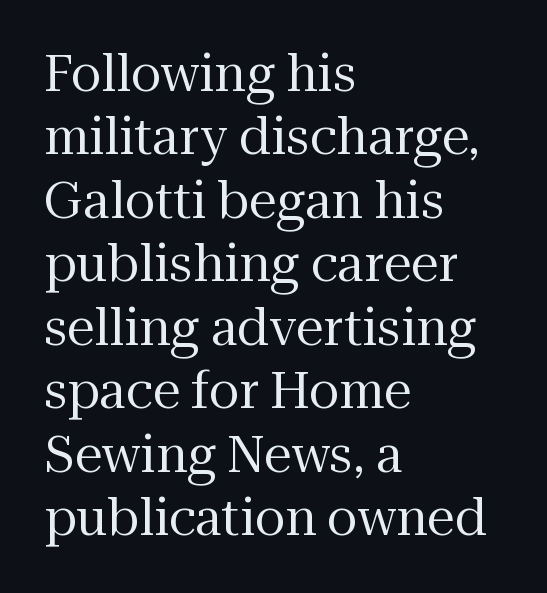
Successive baselines arrive at the customary interval. The ragged edge is on the right, which tells us the setting is flush left. Serifs: yes, visible at the terminals of the letterforms. Designer's note — italics off, roman on.
